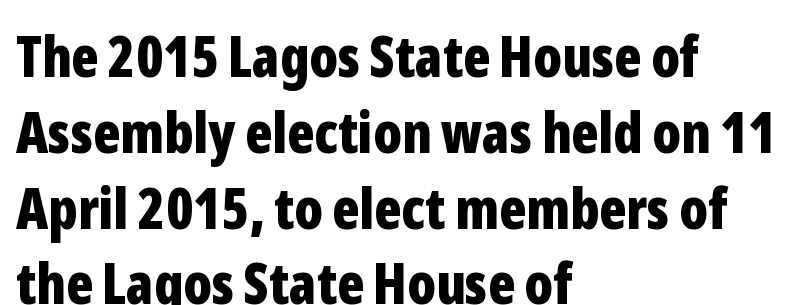
{"serif": "no", "italic": "no", "bold": "yes", "weight": "bold", "width": "condensed", "stroke_contrast": "low", "x_height": "medium", "monospaced": "no", "underline": "no", "align": "left", "line_spacing": "normal", "line_spacing_ratio": 1.33, "letter_spacing": "normal", "letter_spacing_em": 0.0, "glyph_px": 57}
